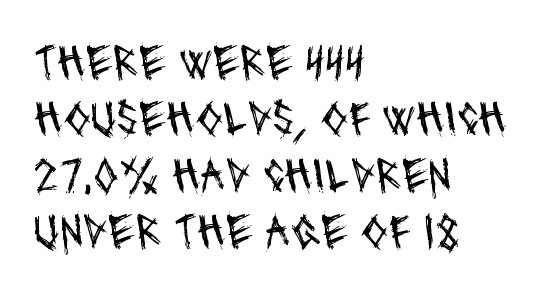
{"serif": "no", "bold": "no", "weight": "regular", "width": "condensed", "stroke_contrast": "medium", "x_height": "large", "monospaced": "no", "underline": "no", "align": "left", "line_spacing": "tight", "line_spacing_ratio": 1.15, "letter_spacing": "normal", "letter_spacing_em": 0.0, "glyph_px": 49}
